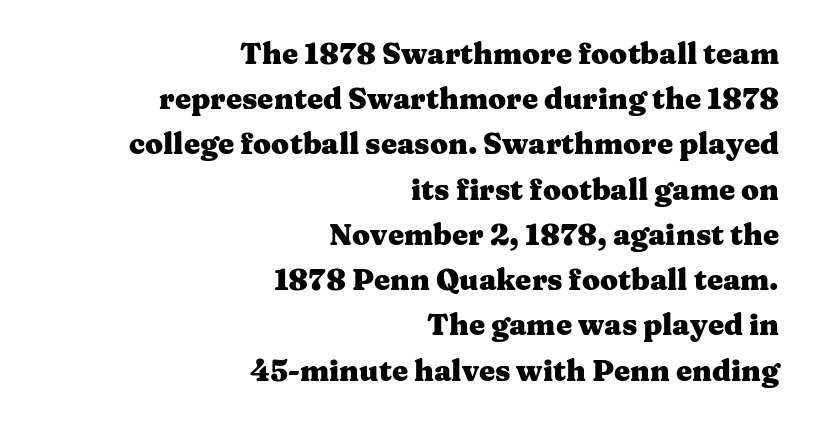
The image shows 29 px heavy, wide serif type, upright; set right-aligned, normal line spacing (1.56x), normal letter spacing, not underlined; medium stroke contrast and a medium x-height.
